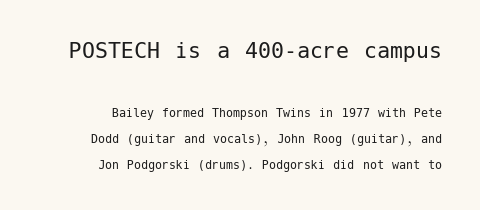
Q: Is the text bold? A: No.
Q: Is the text italic (slanted)? A: No, it is upright.
Q: Is the text underlined? A: No.
Q: Is the spacing between letters normal or unusually wide? A: Normal.
Q: Which block of text is set in a larger size, the first (top) or the second (bottom)? A: The first (top) one.
